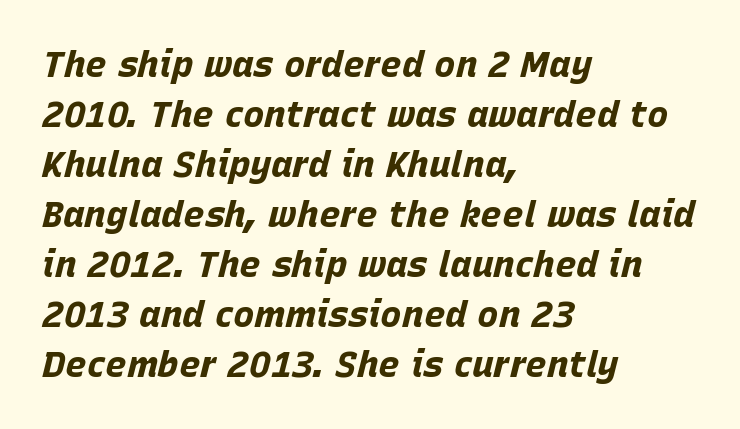
The passage shown is typed in a proportional face where columns would drift. The paragraph has a hard left edge and a soft right edge. Quick note: underline off. Leading: standard.
